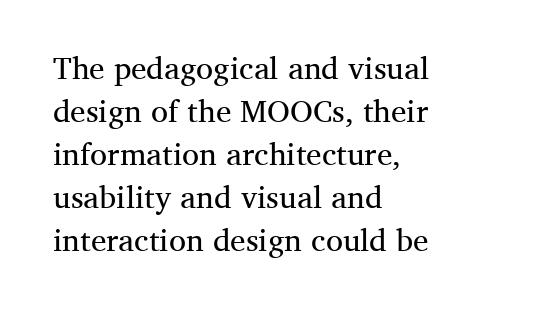
{"serif": "yes", "italic": "no", "bold": "no", "weight": "regular", "width": "normal", "stroke_contrast": "medium", "x_height": "medium", "monospaced": "no", "underline": "no", "align": "left", "line_spacing": "normal", "line_spacing_ratio": 1.39, "letter_spacing": "normal", "letter_spacing_em": 0.0, "glyph_px": 31}
